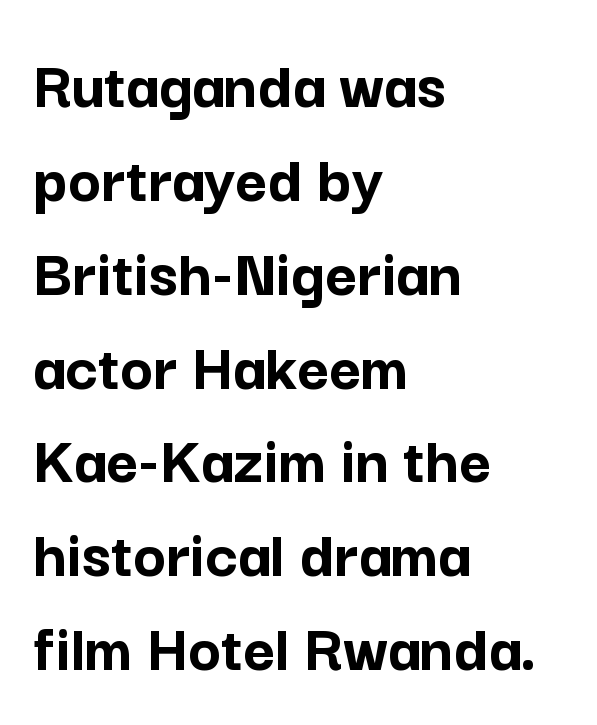
{"serif": "no", "italic": "no", "bold": "yes", "weight": "semibold", "width": "normal", "stroke_contrast": "low", "x_height": "medium", "monospaced": "no", "underline": "no", "align": "left", "line_spacing": "normal", "line_spacing_ratio": 1.36, "letter_spacing": "normal", "letter_spacing_em": 0.0, "glyph_px": 69}
